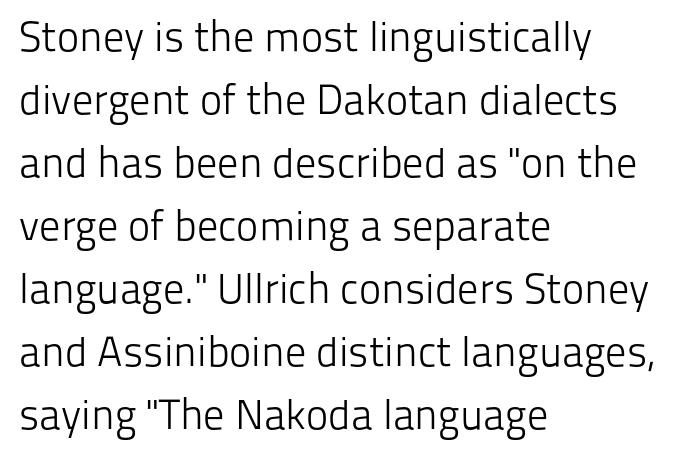
Teacher's note: observe the even left margin — that is flush-left alignment. This block has exactly the height ordinary leading produces. Serif or sans? Sans — the stroke terminals are bare. This is not heavy type; no bold has been used. Spacing between characters is what you'd get straight out of the box. These lines were composed using upright roman letters.
